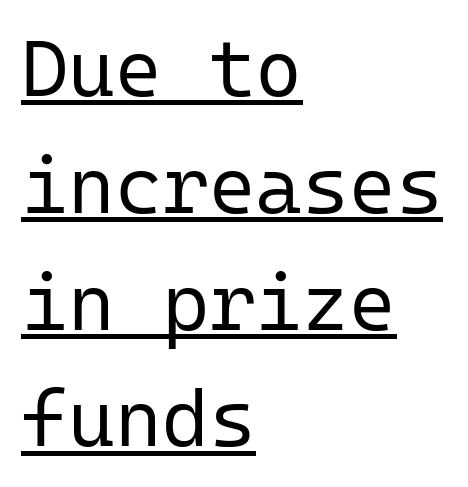
Q: Is the text bold? A: No.
Q: Is the text italic (slanted)? A: No, it is upright.
Q: Is the typeface a serif or a sans-serif typeface? A: Sans-serif.
Q: Is the text underlined? A: Yes.
Q: How is the paragraph aligned? A: Left-aligned.
Q: Is the spacing between letters normal or unusually wide? A: Normal.
Q: Is the spacing between lines tight, normal or loose? A: Normal.
Q: Width (condensed, normal, or wide)? A: Normal.
Q: Stroke contrast? A: Low.
Q: x-height? A: Medium.
Q: Monospaced? A: Yes.
